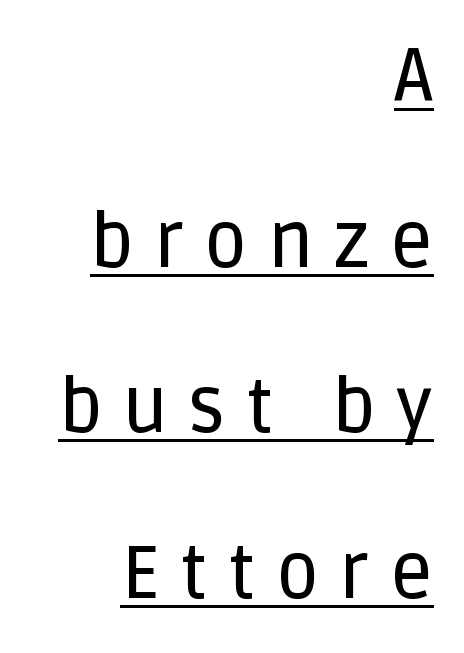
Style check: upright. These characters rest on top of a visible drawn line. No feet cap the strokes, marking this as sans-serif type. The line-height multiplier appears high, well above default. Is the letter spacing exaggerated? Yes — the characters are pushed far apart.
